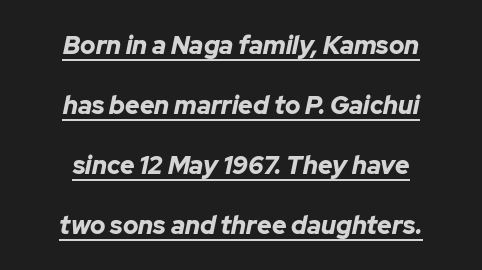
{"italic": "yes", "lean": "right", "slant_degrees": 12, "bold": "yes", "underline": "yes", "align": "center", "line_spacing": "loose", "line_spacing_ratio": 2.4, "letter_spacing": "normal", "letter_spacing_em": 0.0, "glyph_px": 25}
